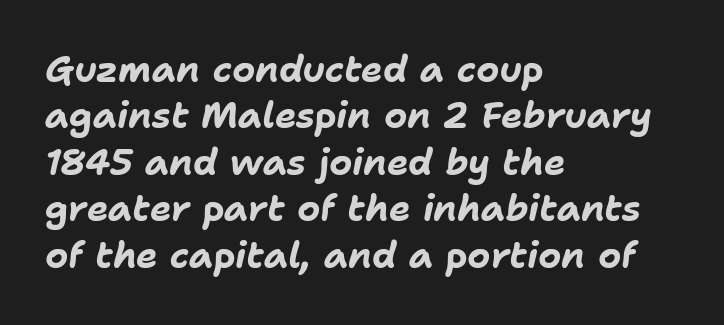
Q: Is the text bold? A: Yes.
Q: Is the text italic (slanted)? A: Yes, it leans right by about 11 degrees.
Q: Is the text underlined? A: No.
Q: How is the paragraph aligned? A: Left-aligned.
Q: Is the spacing between letters normal or unusually wide? A: Normal.
Q: Is the spacing between lines tight, normal or loose? A: Normal.
Q: Width (condensed, normal, or wide)? A: Normal.
Q: Stroke contrast? A: Low.
Q: x-height? A: Medium.
Q: Monospaced? A: No.
